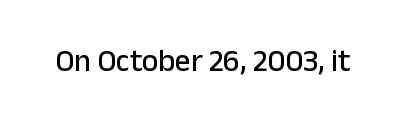
The image shows 31 px sans-serif type, upright; set normal letter spacing, not underlined; low stroke contrast and a medium x-height.
